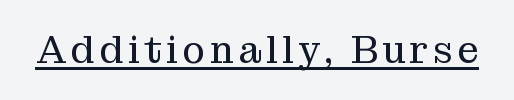
Q: Is the text bold? A: No.
Q: Is the text italic (slanted)? A: No, it is upright.
Q: Is the typeface a serif or a sans-serif typeface? A: Serif.
Q: Is the text underlined? A: Yes.
Q: Width (condensed, normal, or wide)? A: Normal.
Q: Stroke contrast? A: Medium.
Q: x-height? A: Medium.
Q: Monospaced? A: No.
